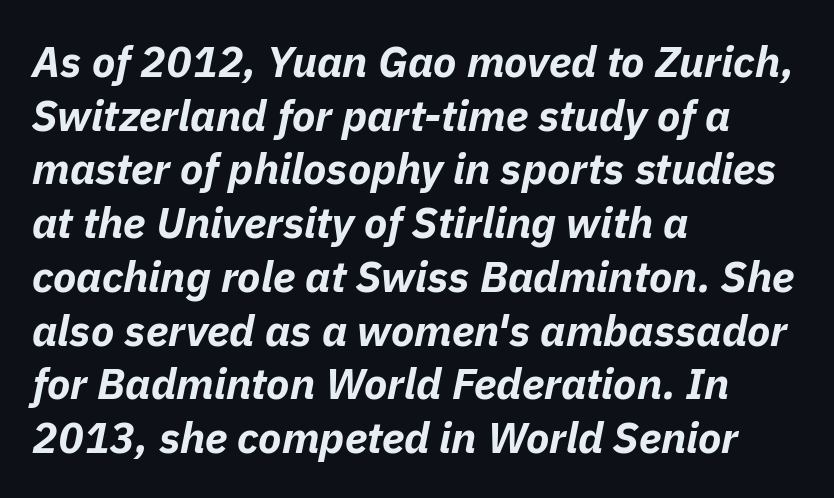
{"italic": "yes", "lean": "right", "slant_degrees": 11, "bold": "yes", "weight": "bold", "width": "normal", "stroke_contrast": "low", "x_height": "medium", "monospaced": "no", "underline": "no", "align": "left", "line_spacing": "normal", "line_spacing_ratio": 1.25, "letter_spacing": "normal", "letter_spacing_em": 0.0, "glyph_px": 43}
